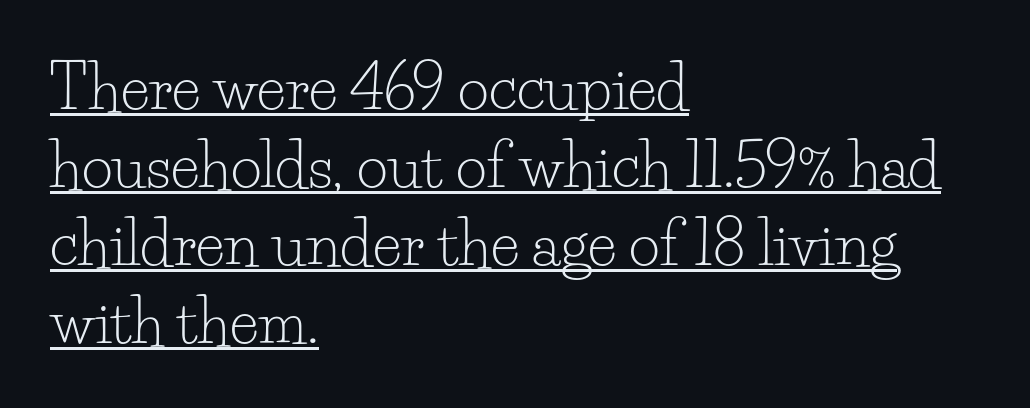
The face used here is proportionally spaced, like ordinary book or web type. Leftover space on each line is placed entirely after the last word. The letters stand upright; this is a roman face. Look at the tracking — it's just the regular setting, nothing added. Regular leading.
